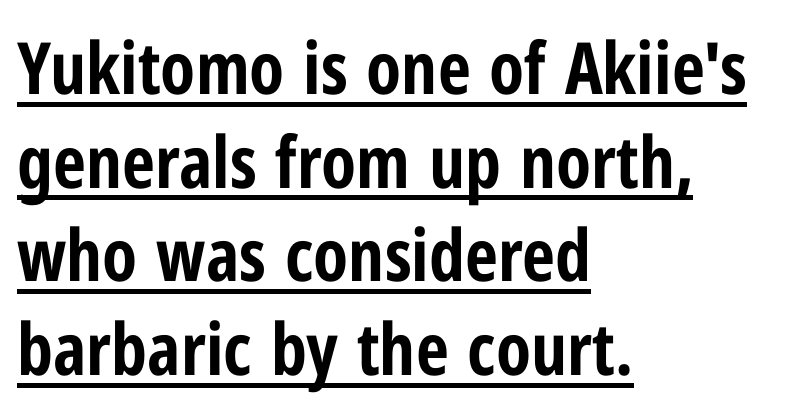
{"serif": "no", "italic": "no", "bold": "yes", "weight": "bold", "width": "condensed", "stroke_contrast": "low", "x_height": "medium", "monospaced": "no", "underline": "yes", "align": "left", "line_spacing": "normal", "line_spacing_ratio": 1.3, "letter_spacing": "normal", "letter_spacing_em": 0.0, "glyph_px": 72}
